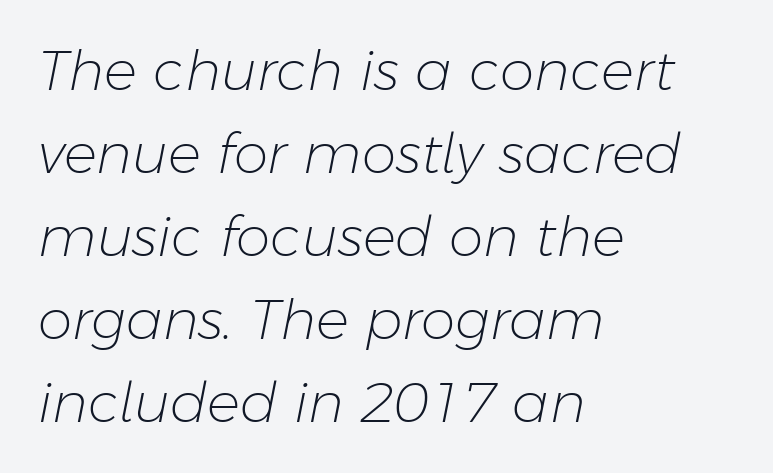
{"italic": "yes", "lean": "right", "slant_degrees": 11, "bold": "no", "weight": "light", "width": "normal", "stroke_contrast": "low", "x_height": "medium", "monospaced": "no", "underline": "no", "align": "left", "line_spacing": "normal", "line_spacing_ratio": 1.51, "letter_spacing": "normal", "letter_spacing_em": 0.0, "glyph_px": 55}
